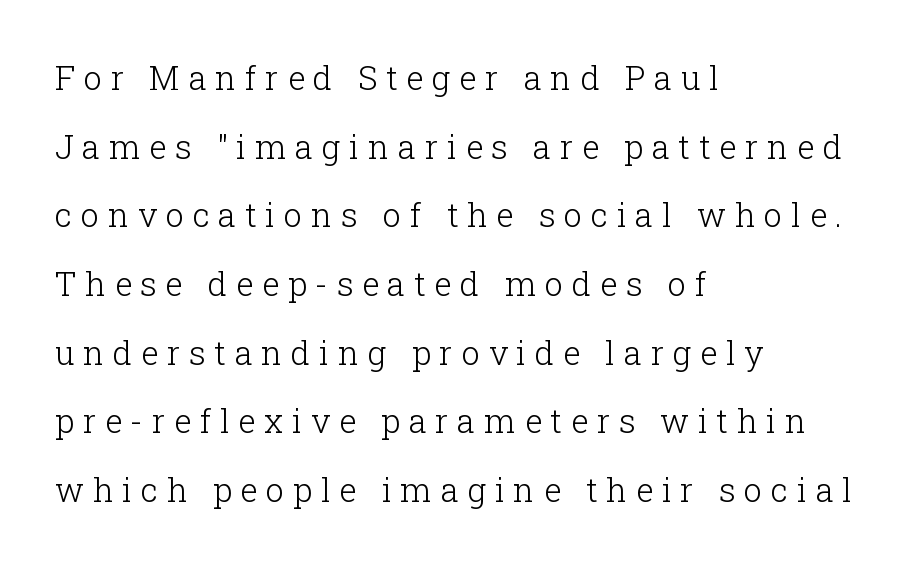
Italic? Not at all — the glyphs are vertical. Look at the tracking — it's clearly loosened, letters drifting apart. Casual observation: everything's shoved over to the left. Caption: face not bold, strokes unweighted. One glance says open: line gaps are wider than usual.
